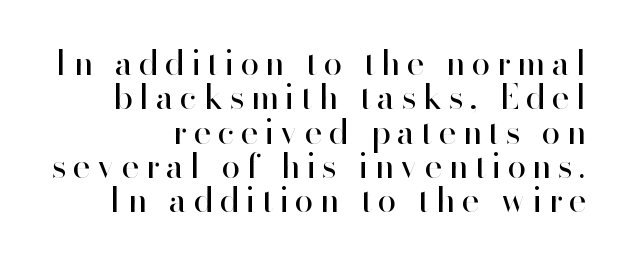
The image shows 34 px regular-weight sans-serif type, upright; set right-aligned, tight line spacing (1.01x), unusually wide letter spacing (+0.2 em), not underlined; high stroke contrast and a small x-height.
